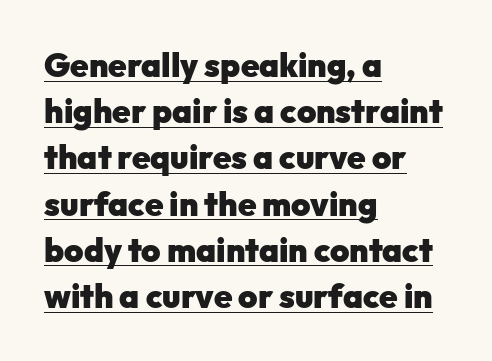
{"serif": "no", "italic": "no", "bold": "yes", "weight": "heavy", "width": "normal", "stroke_contrast": "low", "x_height": "medium", "monospaced": "no", "underline": "yes", "align": "left", "line_spacing": "normal", "line_spacing_ratio": 1.4, "letter_spacing": "normal", "letter_spacing_em": 0.0, "glyph_px": 33}
